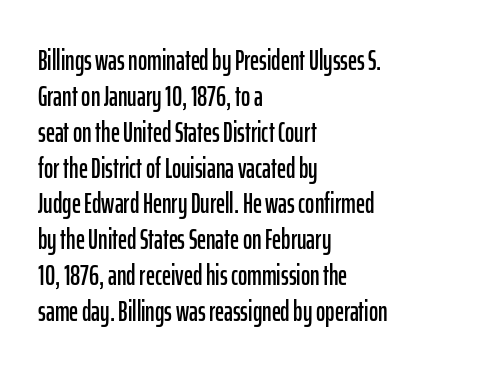
{"serif": "no", "italic": "no", "width": "condensed", "stroke_contrast": "low", "x_height": "medium", "monospaced": "no", "underline": "no", "align": "left", "line_spacing": "normal", "line_spacing_ratio": 1.28, "letter_spacing": "normal", "letter_spacing_em": 0.0, "glyph_px": 28}
